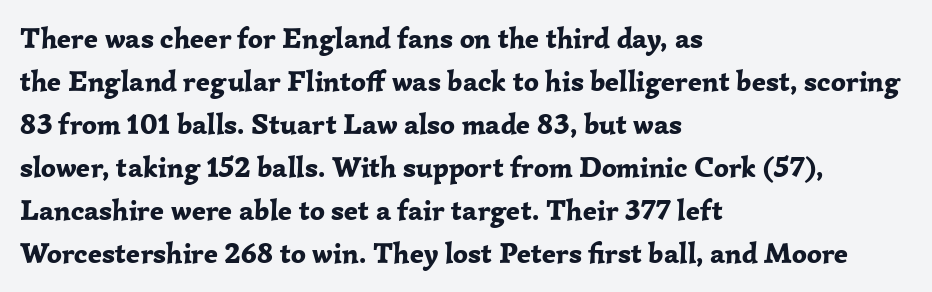
Q: Is the text bold? A: Yes.
Q: Is the text italic (slanted)? A: No, it is upright.
Q: Is the typeface a serif or a sans-serif typeface? A: Serif.
Q: Is the text underlined? A: No.
Q: How is the paragraph aligned? A: Left-aligned.
Q: Is the spacing between letters normal or unusually wide? A: Normal.
Q: Is the spacing between lines tight, normal or loose? A: Normal.
Q: Width (condensed, normal, or wide)? A: Normal.
Q: Stroke contrast? A: Low.
Q: x-height? A: Medium.
Q: Monospaced? A: No.
